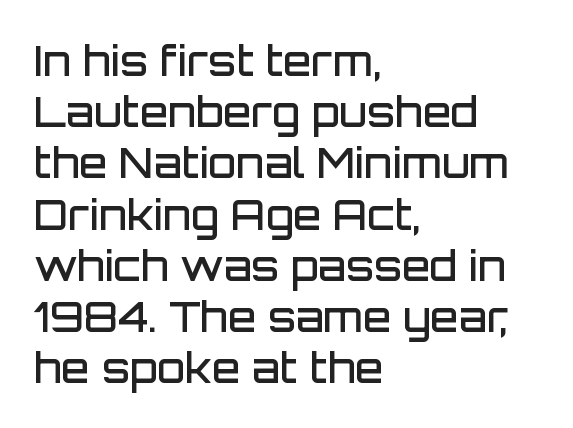
The image shows 41 px semibold sans-serif type, upright; set left-aligned, normal line spacing (1.25x), normal letter spacing, not underlined; low stroke contrast and a large x-height.
